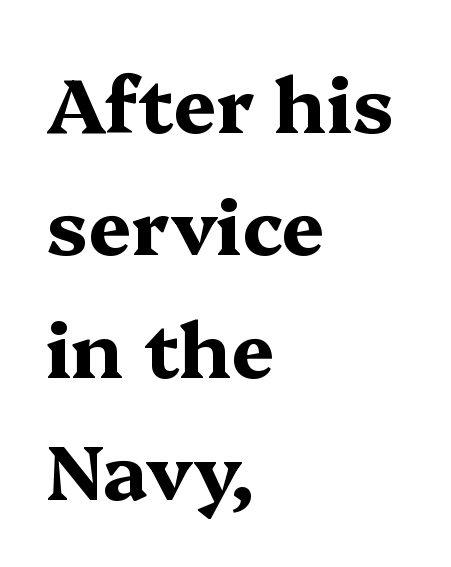
Q: Is the text bold? A: Yes.
Q: Is the text italic (slanted)? A: No, it is upright.
Q: Is the typeface a serif or a sans-serif typeface? A: Serif.
Q: Is the text underlined? A: No.
Q: How is the paragraph aligned? A: Left-aligned.
Q: Is the spacing between letters normal or unusually wide? A: Normal.
Q: Is the spacing between lines tight, normal or loose? A: Normal.
Q: Width (condensed, normal, or wide)? A: Wide.
Q: Stroke contrast? A: Medium.
Q: x-height? A: Medium.
Q: Monospaced? A: No.
